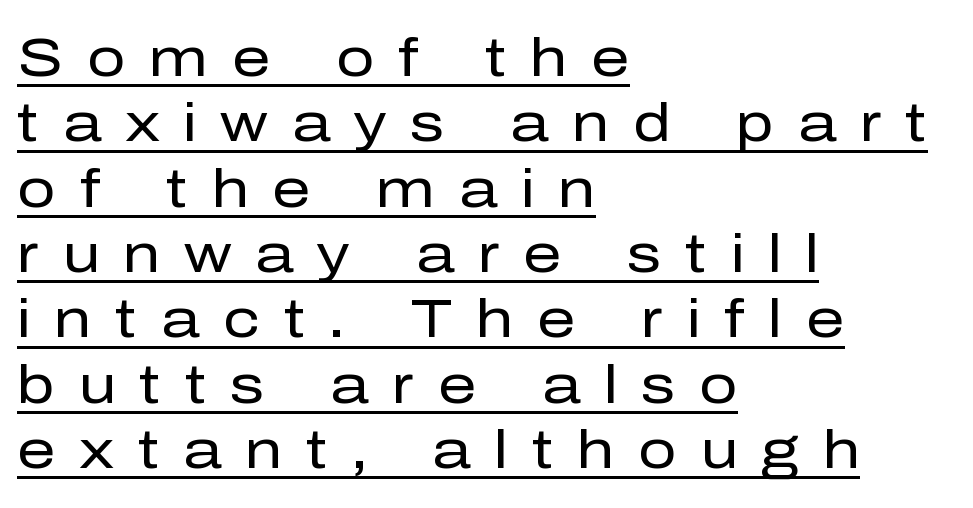
Q: Is the text bold? A: No.
Q: Is the text italic (slanted)? A: No, it is upright.
Q: Is the typeface a serif or a sans-serif typeface? A: Sans-serif.
Q: Is the text underlined? A: Yes.
Q: How is the paragraph aligned? A: Left-aligned.
Q: Is the spacing between letters normal or unusually wide? A: Unusually wide.
Q: Width (condensed, normal, or wide)? A: Normal.
Q: Stroke contrast? A: Low.
Q: x-height? A: Medium.
Q: Monospaced? A: No.
